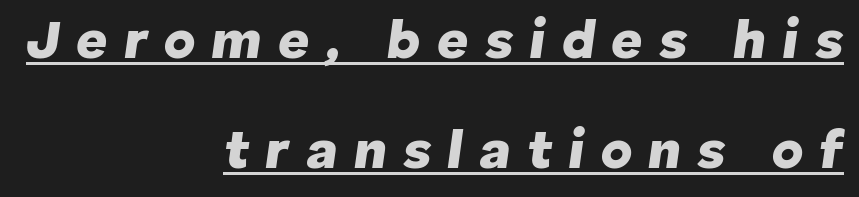
Q: Is the text bold? A: Yes.
Q: Is the text italic (slanted)? A: Yes, it leans right by about 8 degrees.
Q: Is the text underlined? A: Yes.
Q: How is the paragraph aligned? A: Right-aligned.
Q: Is the spacing between letters normal or unusually wide? A: Unusually wide.
Q: Is the spacing between lines tight, normal or loose? A: Loose.
Q: Width (condensed, normal, or wide)? A: Normal.
Q: Stroke contrast? A: Low.
Q: x-height? A: Medium.
Q: Monospaced? A: No.
